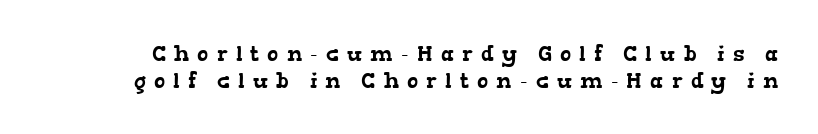
Compared with typical body copy, the letter spacing here is much looser. Check the space under the baseline: it is left empty. In terms of leading, this rendering sits right in the middle.
